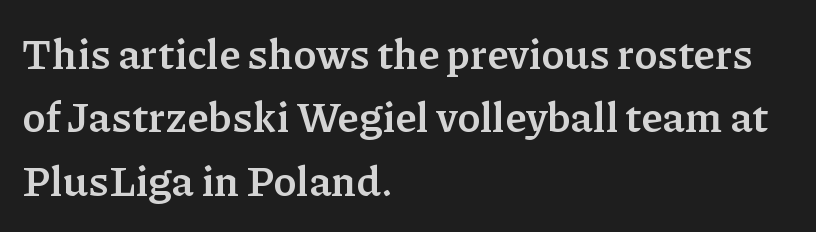
{"serif": "yes", "italic": "no", "bold": "yes", "weight": "semibold", "width": "normal", "stroke_contrast": "low", "x_height": "medium", "monospaced": "no", "underline": "no", "align": "left", "line_spacing": "normal", "line_spacing_ratio": 1.51, "letter_spacing": "normal", "letter_spacing_em": 0.0, "glyph_px": 42}
